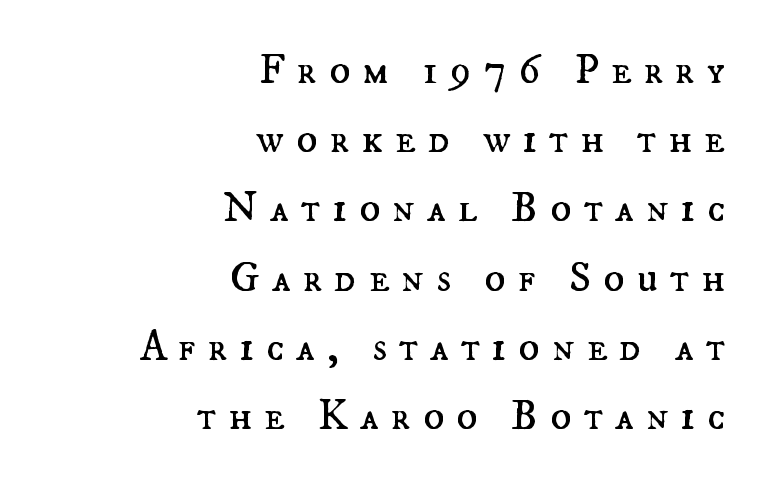
Varying glyph widths throughout — classic text-font behaviour. Where is the straight margin? On the right. Vertically, the passage feels balanced, rows spaced as you'd expect. The cut favours lightness, reaching ordinary text weight at its darkest.
